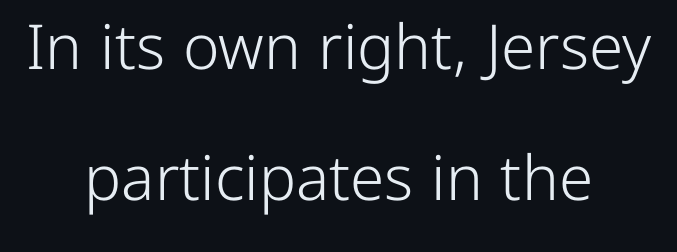
Font category for this specimen: sans-serif. This block would shrink considerably if given ordinary leading; it's expanded now. The rendering positions every line midway between the sides. Descenders hang freely into open space. The letterforms sit at book weight or below. The face used here is proportionally spaced, like ordinary book or web type.
